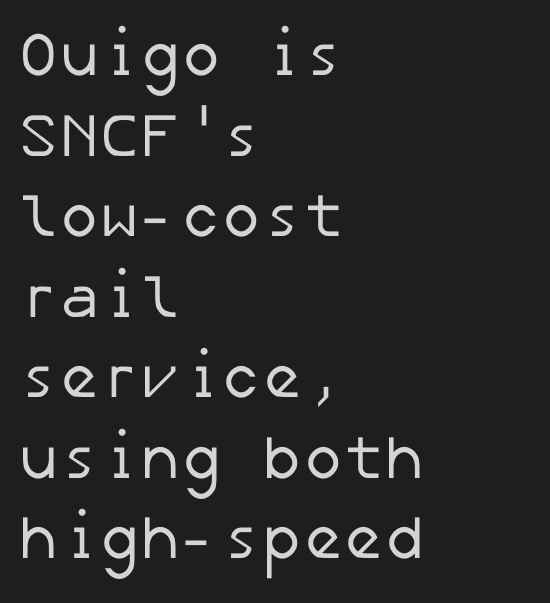
Caption: multi-line text, flush left, ragged right. Note: no serifs on the glyphs. Vertical stems look standard width or narrower in stroke. Each word holds together tightly as a unit, with standard inter-letter gaps. Leading matches the norm, producing a regular column.
